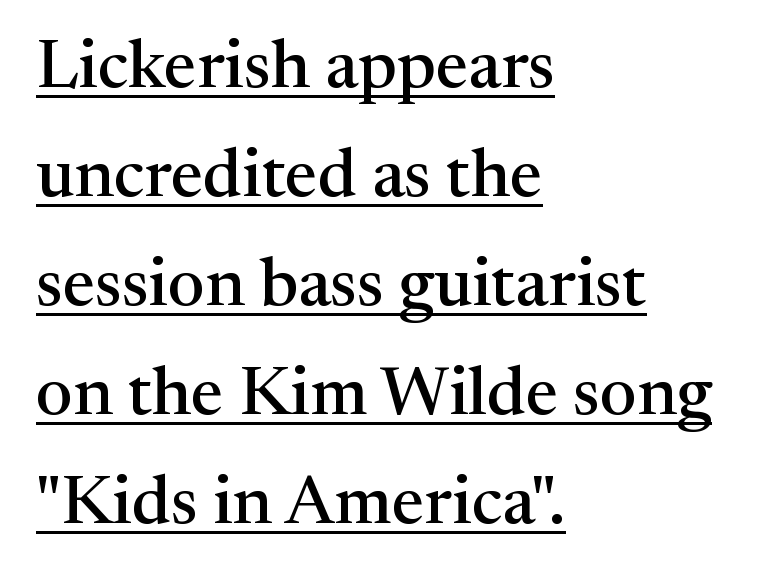
Is this a fixed-width face? No — the glyphs have proportional, varying widths. The designer went with a serif here, giving each stem small feet. Italic: no, the glyphs are upright roman. Quick note: interline space is typical.
